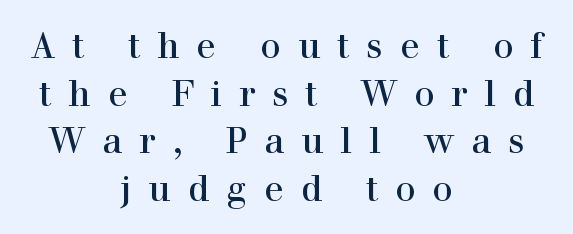
The image shows 36 px serif type, upright; set centered, normal line spacing (1.32x), unusually wide letter spacing (+0.47 em), not underlined; a medium x-height.
